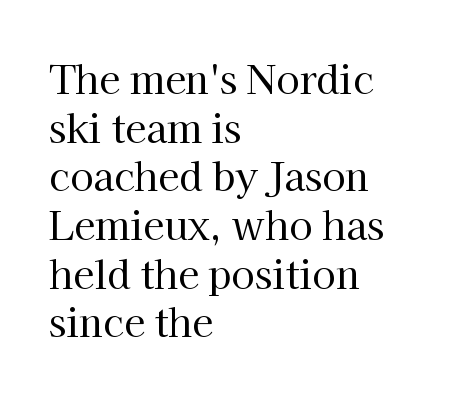
{"serif": "yes", "italic": "no", "bold": "no", "weight": "regular", "width": "normal", "stroke_contrast": "high", "x_height": "medium", "monospaced": "no", "underline": "no", "align": "left", "line_spacing": "normal", "line_spacing_ratio": 1.28, "letter_spacing": "normal", "letter_spacing_em": 0.0, "glyph_px": 38}
